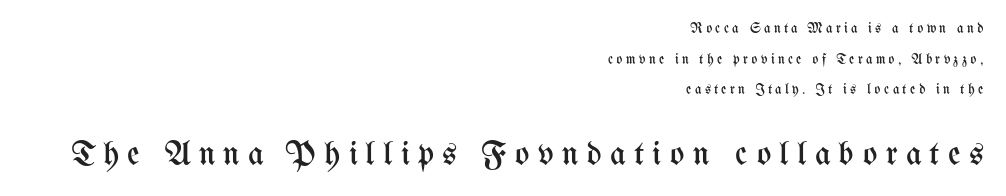
{"italic": "no", "bold": "no", "weight": "regular", "width": "condensed", "stroke_contrast": "medium", "x_height": "medium", "monospaced": "no", "underline": "no", "align": "right", "line_spacing": "loose", "line_spacing_ratio": 2.18, "letter_spacing": "wide", "letter_spacing_em": 0.24, "larger_block": "second", "size_ratio": 2.43, "glyph_px": 34}
